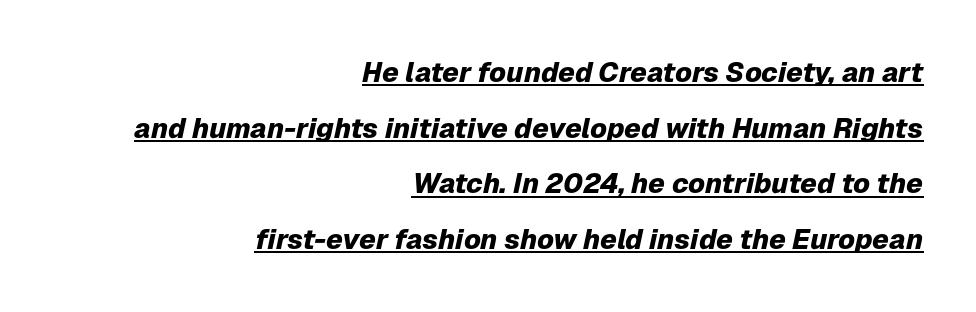
The image shows 28 px heavy type, italic (leaning right); set right-aligned, loose line spacing (1.99x), normal letter spacing, underlined; low stroke contrast and a medium x-height.
